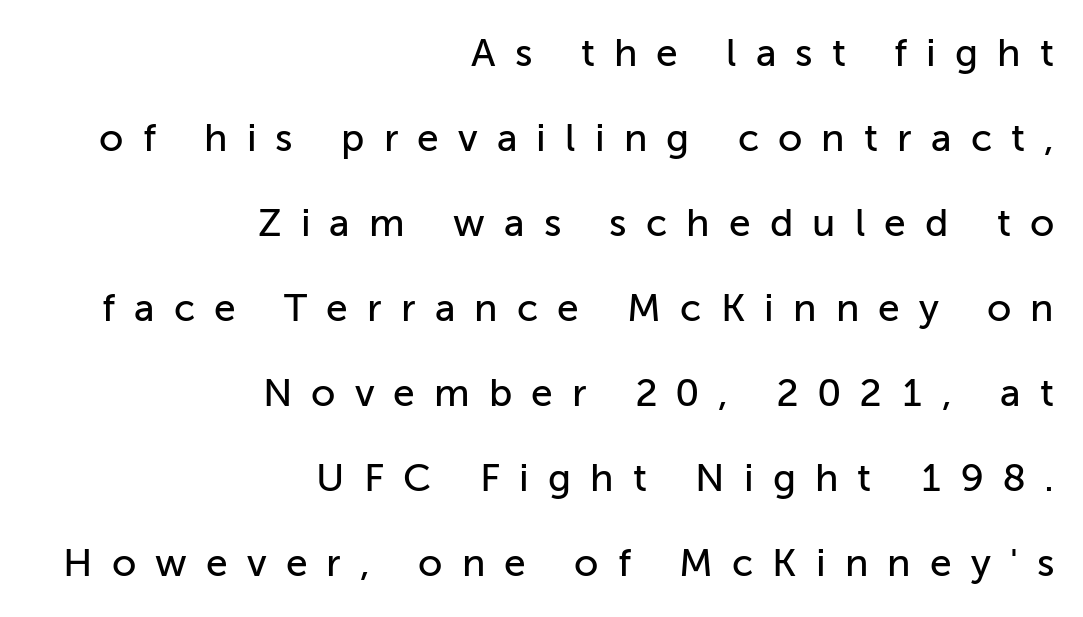
The image shows 39 px sans-serif type, upright; set right-aligned, loose line spacing (2.18x), unusually wide letter spacing (+0.49 em), not underlined; low stroke contrast and a medium x-height.
